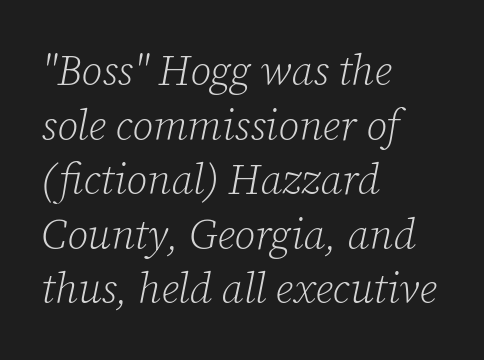
{"serif": "yes", "italic": "yes", "lean": "right", "slant_degrees": 12, "bold": "no", "weight": "light", "width": "normal", "stroke_contrast": "low", "x_height": "medium", "monospaced": "no", "underline": "no", "align": "left", "line_spacing": "normal", "line_spacing_ratio": 1.3, "letter_spacing": "normal", "letter_spacing_em": 0.0, "glyph_px": 42}
